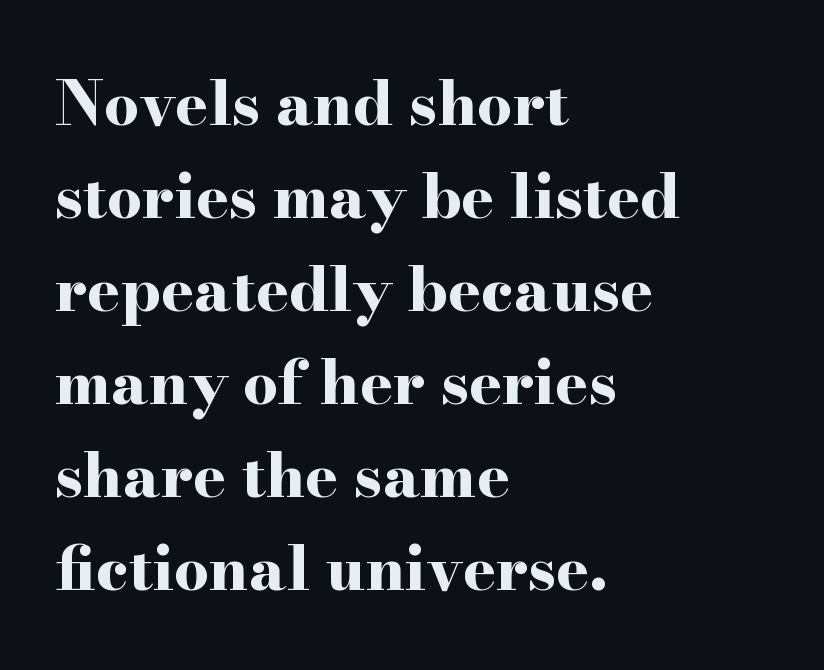
The image shows 62 px bold, wide serif type, upright; set left-aligned, normal line spacing (1.5x), normal letter spacing, not underlined; high stroke contrast and a small x-height.
